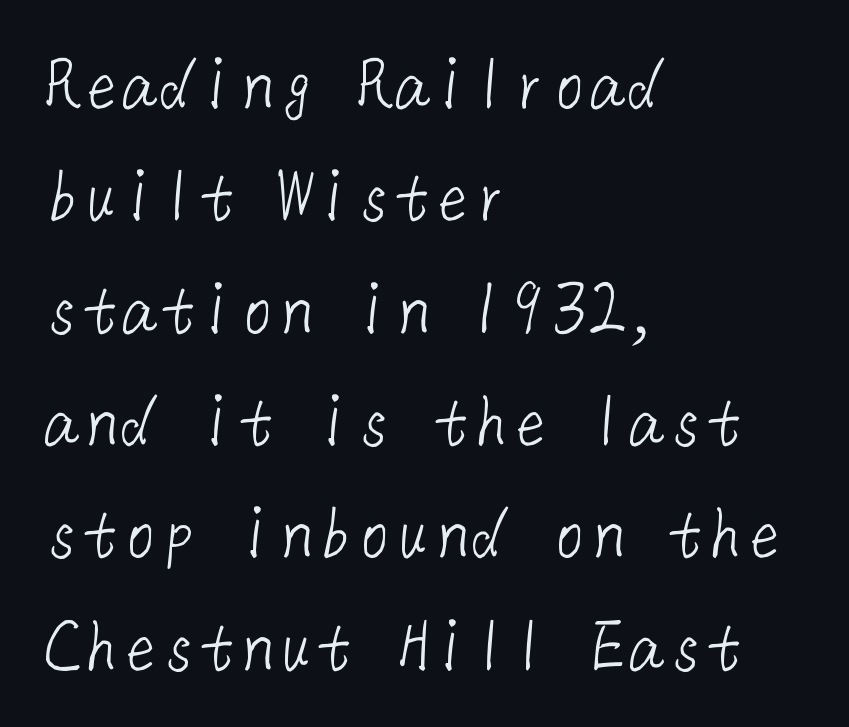
The horizontal fit of the characters is conventional and even. Letterform terminals end flat and unadorned throughout the passage. Which margin do the lines hug? The left one — the right edge is uneven. The characters are drawn with everyday or finer stroke widths.
